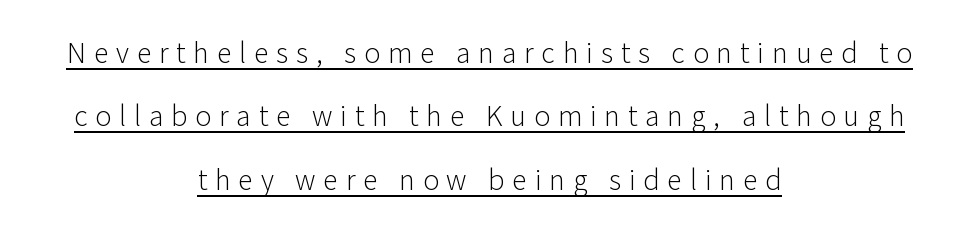
Q: Is the text bold? A: No.
Q: Is the text italic (slanted)? A: No, it is upright.
Q: Is the text underlined? A: Yes.
Q: How is the paragraph aligned? A: Centered.
Q: Is the spacing between letters normal or unusually wide? A: Unusually wide.
Q: Is the spacing between lines tight, normal or loose? A: Loose.
